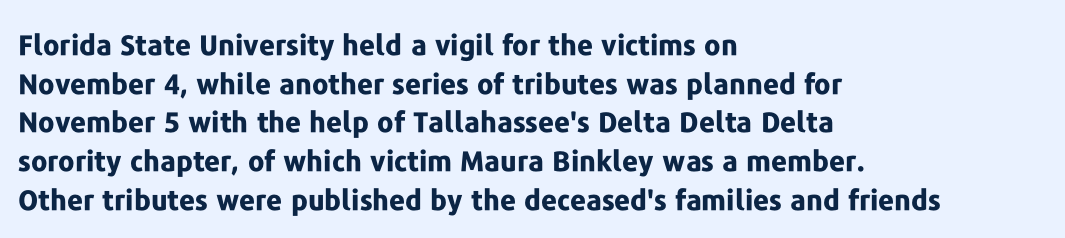
Q: Is the text bold? A: Yes.
Q: Is the text italic (slanted)? A: No, it is upright.
Q: Is the typeface a serif or a sans-serif typeface? A: Sans-serif.
Q: Is the text underlined? A: No.
Q: How is the paragraph aligned? A: Left-aligned.
Q: Is the spacing between letters normal or unusually wide? A: Normal.
Q: Is the spacing between lines tight, normal or loose? A: Normal.
Q: Width (condensed, normal, or wide)? A: Normal.
Q: Stroke contrast? A: Low.
Q: x-height? A: Medium.
Q: Monospaced? A: No.
